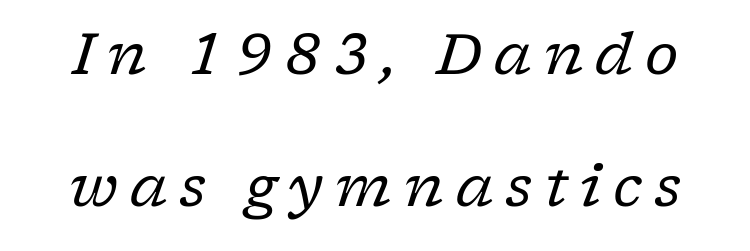
Q: Is the text bold? A: No.
Q: Is the text italic (slanted)? A: Yes, it leans right by about 17 degrees.
Q: Is the typeface a serif or a sans-serif typeface? A: Serif.
Q: Is the text underlined? A: No.
Q: Is the spacing between letters normal or unusually wide? A: Unusually wide.
Q: Is the spacing between lines tight, normal or loose? A: Loose.
Q: Width (condensed, normal, or wide)? A: Normal.
Q: Stroke contrast? A: Low.
Q: x-height? A: Medium.
Q: Monospaced? A: No.
